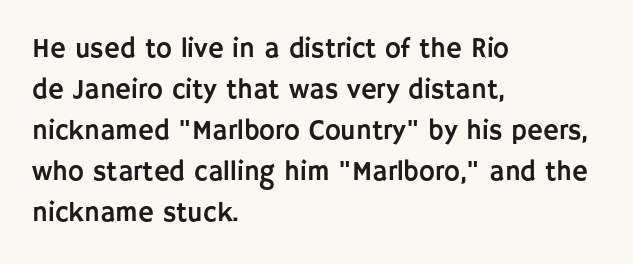
The image shows 27 px text type, upright; set left-aligned, normal line spacing (1.52x), normal letter spacing, not underlined.
